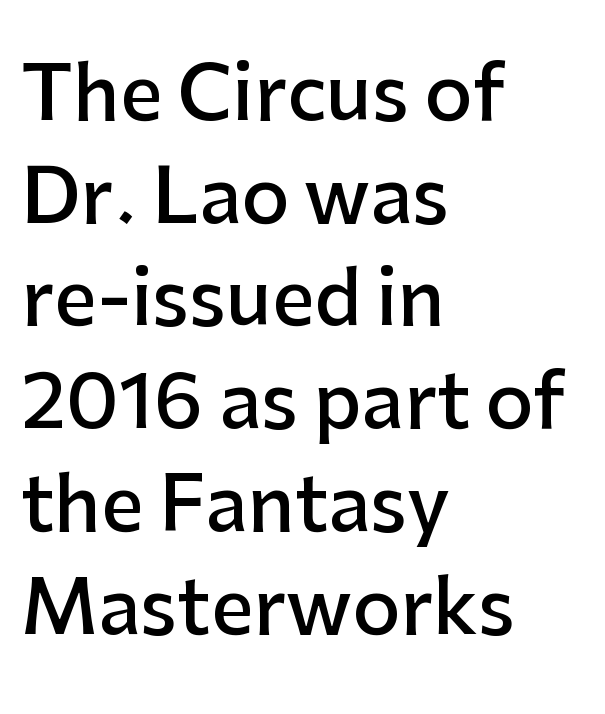
Q: Is the text bold? A: Semi-bold.
Q: Is the text italic (slanted)? A: No, it is upright.
Q: Is the typeface a serif or a sans-serif typeface? A: Sans-serif.
Q: Is the text underlined? A: No.
Q: How is the paragraph aligned? A: Left-aligned.
Q: Is the spacing between letters normal or unusually wide? A: Normal.
Q: Is the spacing between lines tight, normal or loose? A: Normal.
Q: Width (condensed, normal, or wide)? A: Normal.
Q: Stroke contrast? A: Low.
Q: x-height? A: Medium.
Q: Monospaced? A: No.
